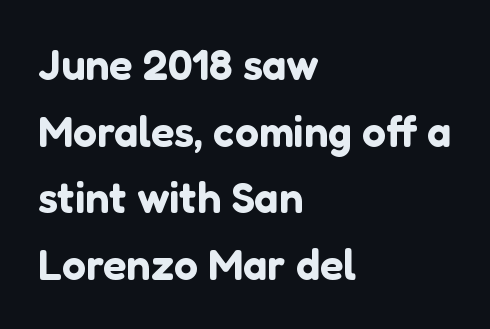
The image shows 43 px sans-serif type, upright; set left-aligned, normal line spacing (1.55x), normal letter spacing, not underlined; low stroke contrast and a medium x-height.
